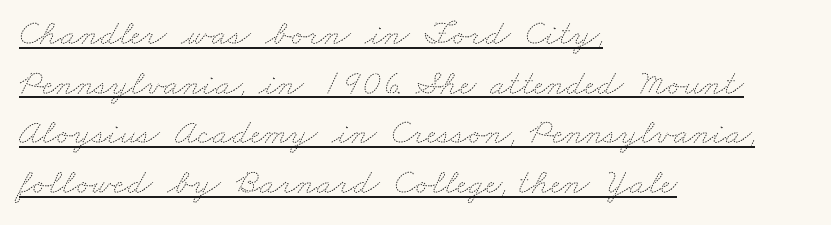
{"bold": "no", "weight": "thin", "width": "wide", "stroke_contrast": "medium", "x_height": "small", "monospaced": "no", "underline": "yes", "align": "left", "line_spacing": "normal", "line_spacing_ratio": 1.38, "letter_spacing": "normal", "letter_spacing_em": 0.0, "glyph_px": 36}
